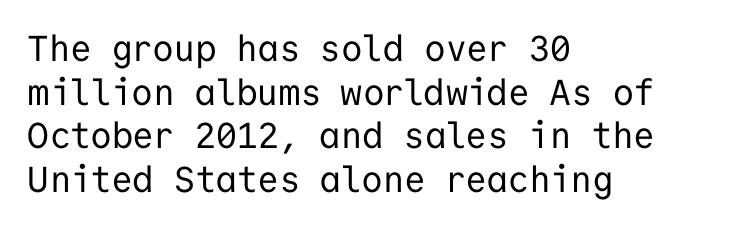
Any mark beneath the type? The region is blank. Stroke mass is kept to a normal reading level or below. Notice how the stems are strictly vertical — no italics here. How are the letters spaced? Ordinarily, with no added tracking. Teacher's note: observe the even left margin — that is flush-left alignment.
